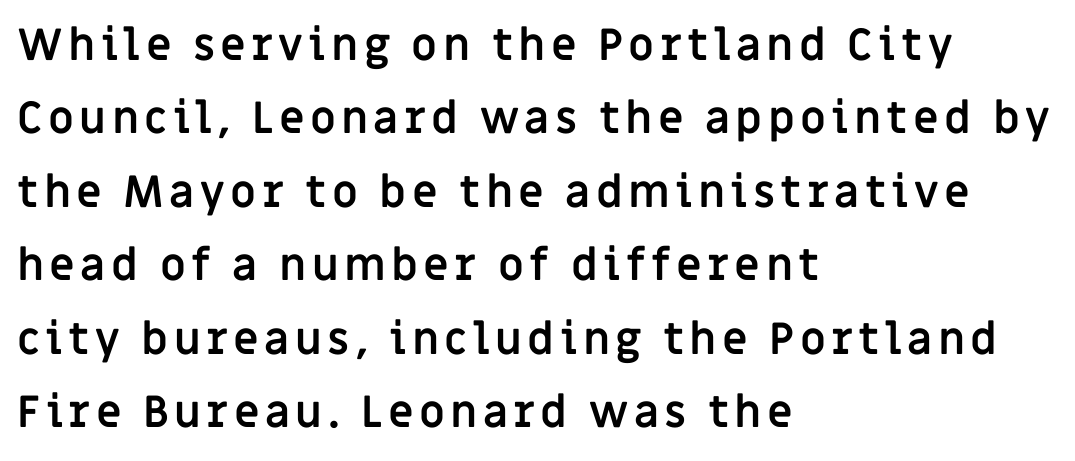
The image shows 44 px semibold sans-serif type, upright; set left-aligned, normal line spacing (1.67x), not underlined; low stroke contrast and a large x-height.
